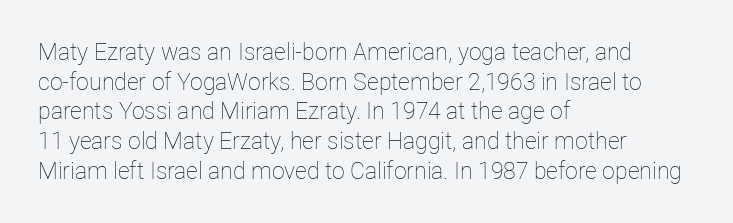
The lines sit at an ordinary, default distance from one another. The rag falls on the right side of this text block. The characters are drawn with everyday or finer stroke widths. Descender tails drop into unmarked territory.
